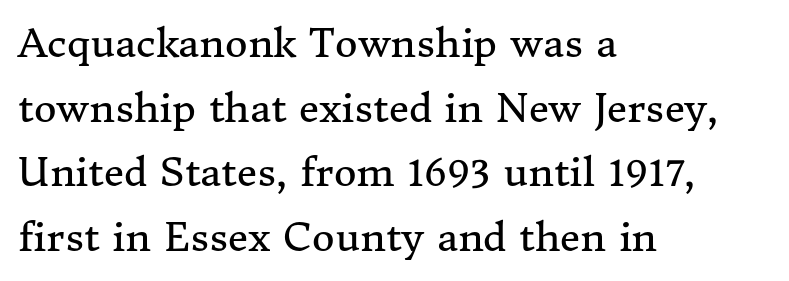
Q: Is the text bold? A: No.
Q: Is the text italic (slanted)? A: No, it is upright.
Q: Is the typeface a serif or a sans-serif typeface? A: Serif.
Q: Is the text underlined? A: No.
Q: How is the paragraph aligned? A: Left-aligned.
Q: Is the spacing between letters normal or unusually wide? A: Normal.
Q: Is the spacing between lines tight, normal or loose? A: Normal.
Q: Width (condensed, normal, or wide)? A: Normal.
Q: Stroke contrast? A: Medium.
Q: x-height? A: Medium.
Q: Monospaced? A: No.
